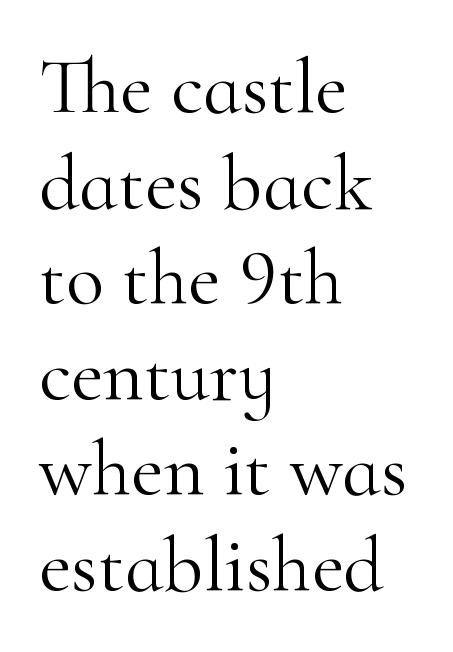
The image shows 79 px light serif type, upright; set left-aligned, line spacing 1.21x, normal letter spacing, not underlined; high stroke contrast and a small x-height.
